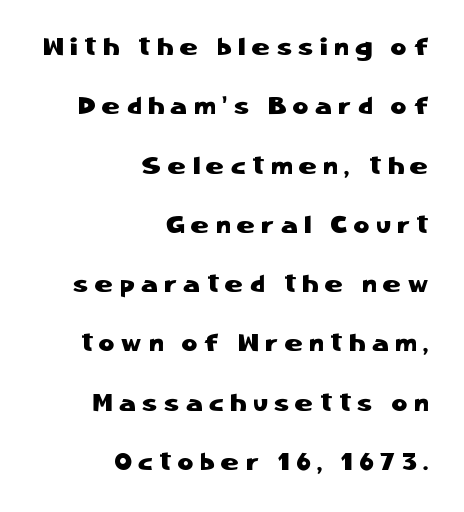
{"italic": "no", "underline": "no", "align": "right", "line_spacing": "loose", "line_spacing_ratio": 2.47, "letter_spacing": "wide", "letter_spacing_em": 0.29, "glyph_px": 24}
